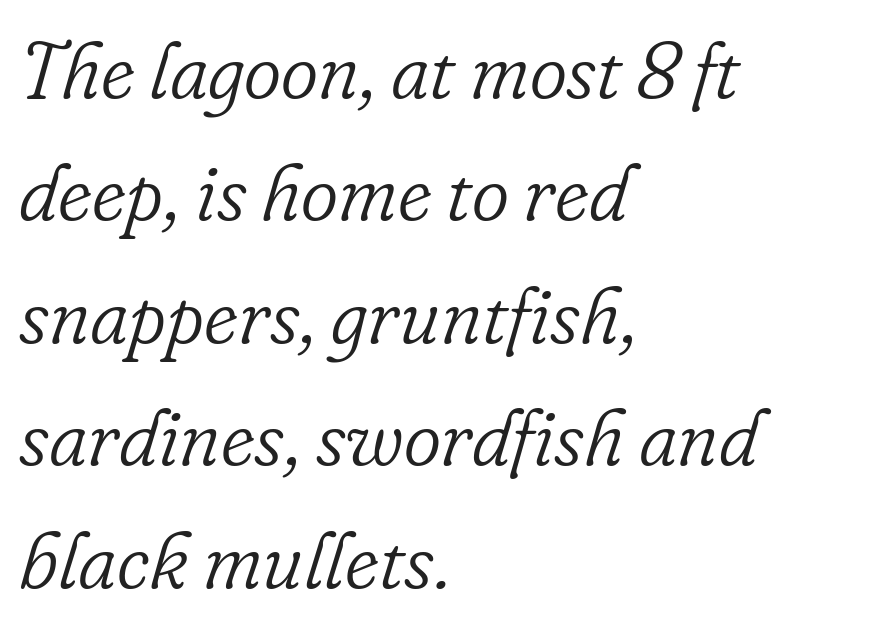
Q: Is the text bold? A: No.
Q: Is the text italic (slanted)? A: Yes, it leans right by about 16 degrees.
Q: Is the typeface a serif or a sans-serif typeface? A: Serif.
Q: Is the text underlined? A: No.
Q: How is the paragraph aligned? A: Left-aligned.
Q: Is the spacing between letters normal or unusually wide? A: Normal.
Q: Is the spacing between lines tight, normal or loose? A: Normal.
Q: Width (condensed, normal, or wide)? A: Normal.
Q: Stroke contrast? A: Low.
Q: x-height? A: Small.
Q: Monospaced? A: No.
